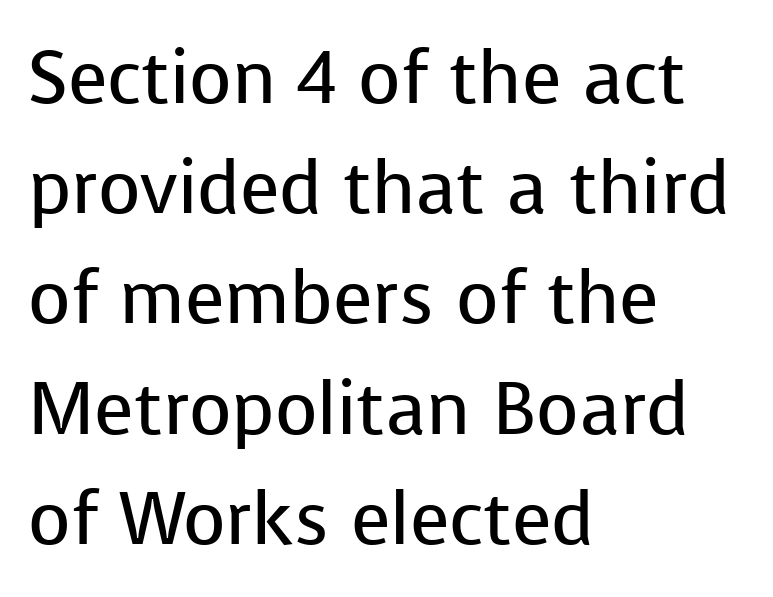
The image shows 73 px regular-weight sans-serif type, upright; set left-aligned, normal line spacing (1.51x), normal letter spacing, not underlined; low stroke contrast and a medium x-height.
